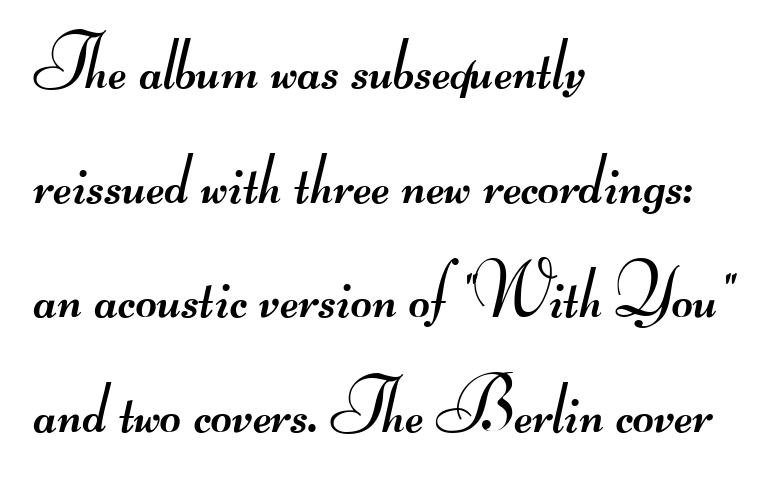
The image shows 73 px regular-weight, wide sans-serif type; set left-aligned, normal line spacing (1.57x), normal letter spacing, not underlined; medium stroke contrast.
